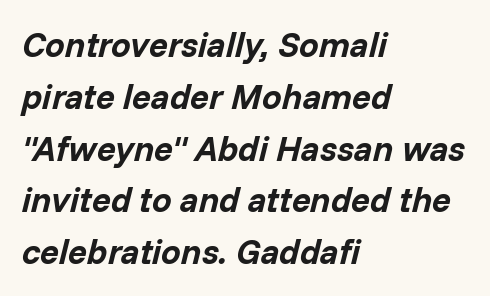
The image shows 35 px bold type, italic (leaning right); set left-aligned, normal line spacing (1.48x), normal letter spacing, not underlined; low stroke contrast and a medium x-height.
